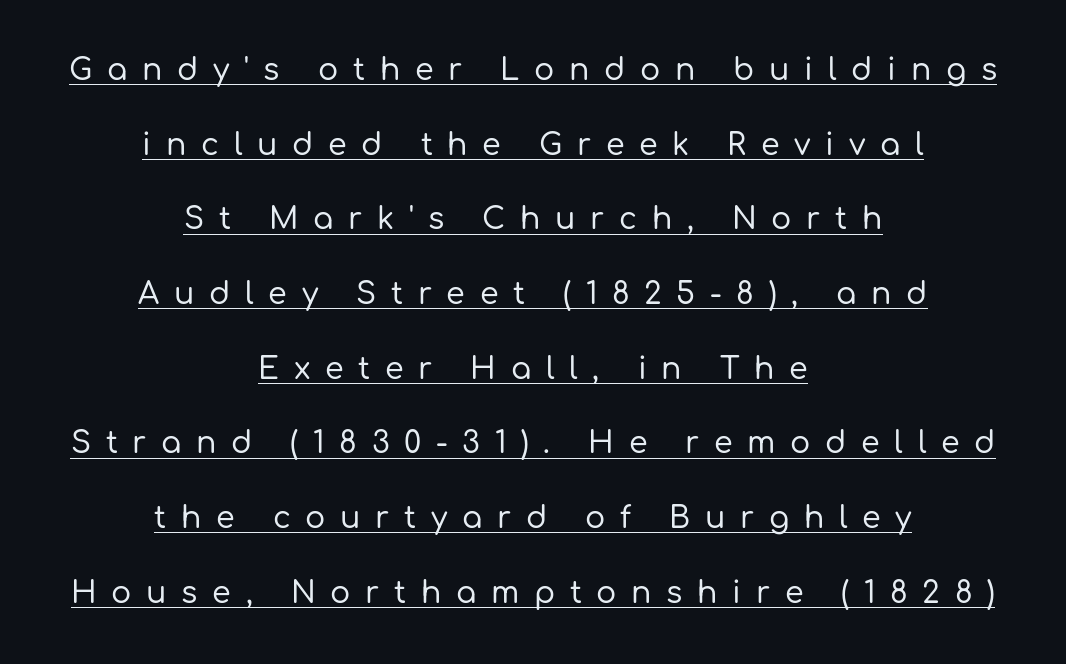
The image shows 30 px sans-serif type, upright; set centered, loose line spacing (2.49x), unusually wide letter spacing (+0.49 em), underlined; low stroke contrast and a medium x-height.
